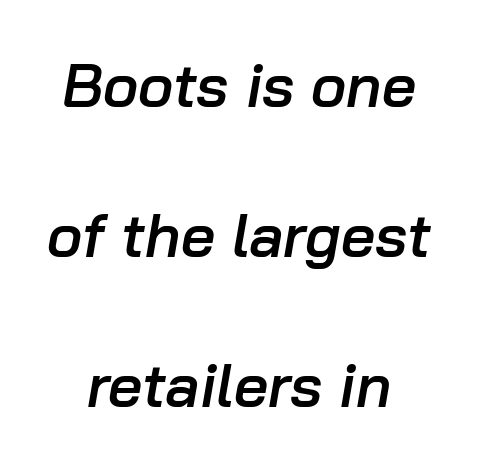
Alignment: centered. These lines were composed using italics. This is the in-between weight designers call semibold or demi. Interline gaps are noticeably wide in this sample. The specimen omits any rule beneath the text block's lines.
